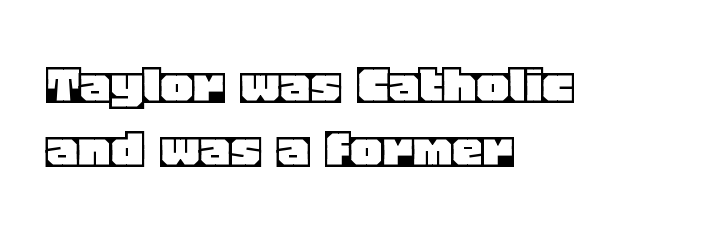
The image shows 62 px text type, upright; set left-aligned, tight line spacing (1.04x), normal letter spacing, not underlined; a large x-height.
